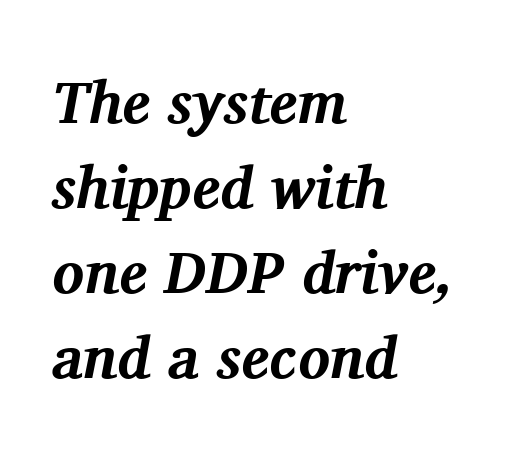
The image shows 59 px bold serif type, italic (leaning right); set left-aligned, normal line spacing (1.44x), normal letter spacing, not underlined; medium stroke contrast and a medium x-height.
